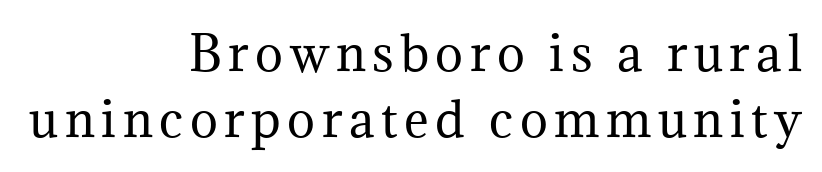
{"serif": "yes", "italic": "no", "bold": "no", "weight": "regular", "width": "normal", "stroke_contrast": "medium", "x_height": "medium", "monospaced": "no", "underline": "no", "align": "right", "line_spacing": "normal", "line_spacing_ratio": 1.41, "glyph_px": 47}
